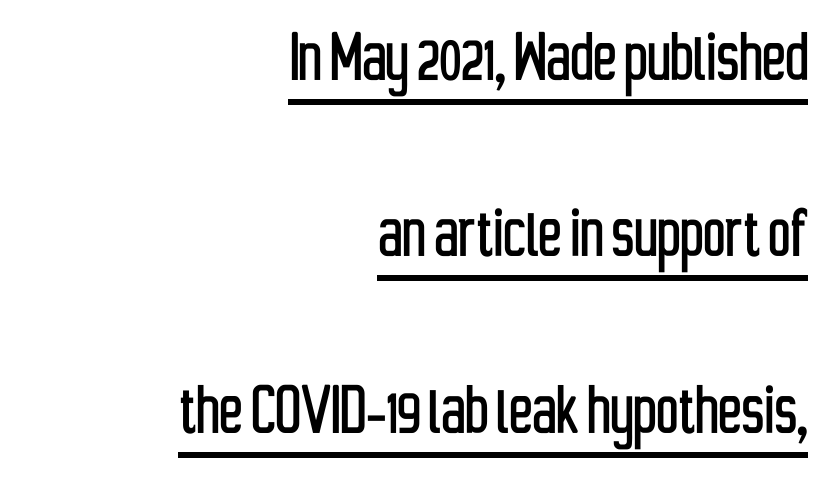
The image shows 78 px condensed sans-serif type, upright; set right-aligned, loose line spacing (2.26x), normal letter spacing, underlined; low stroke contrast and a medium x-height.
